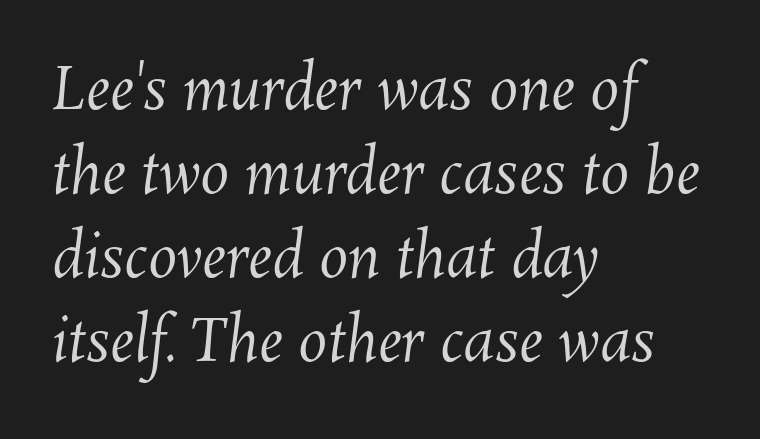
The image shows 58 px regular-weight type; set left-aligned, normal line spacing (1.45x), normal letter spacing, not underlined; medium stroke contrast and a medium x-height.
